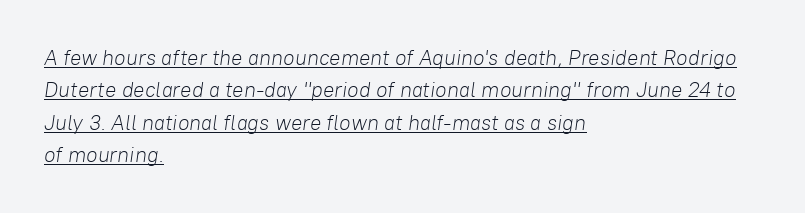
Q: Is the text bold? A: No.
Q: Is the text italic (slanted)? A: Yes, it leans right by about 8 degrees.
Q: Is the text underlined? A: Yes.
Q: How is the paragraph aligned? A: Left-aligned.
Q: Is the spacing between letters normal or unusually wide? A: Normal.
Q: Is the spacing between lines tight, normal or loose? A: Normal.
